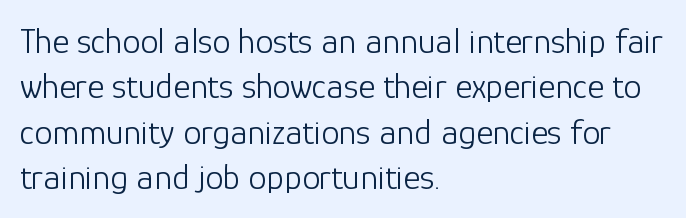
Q: Is the text bold? A: No.
Q: Is the text italic (slanted)? A: No, it is upright.
Q: Is the typeface a serif or a sans-serif typeface? A: Sans-serif.
Q: Is the text underlined? A: No.
Q: How is the paragraph aligned? A: Left-aligned.
Q: Is the spacing between letters normal or unusually wide? A: Normal.
Q: Is the spacing between lines tight, normal or loose? A: Normal.
Q: Width (condensed, normal, or wide)? A: Normal.
Q: Stroke contrast? A: Low.
Q: x-height? A: Medium.
Q: Monospaced? A: No.
